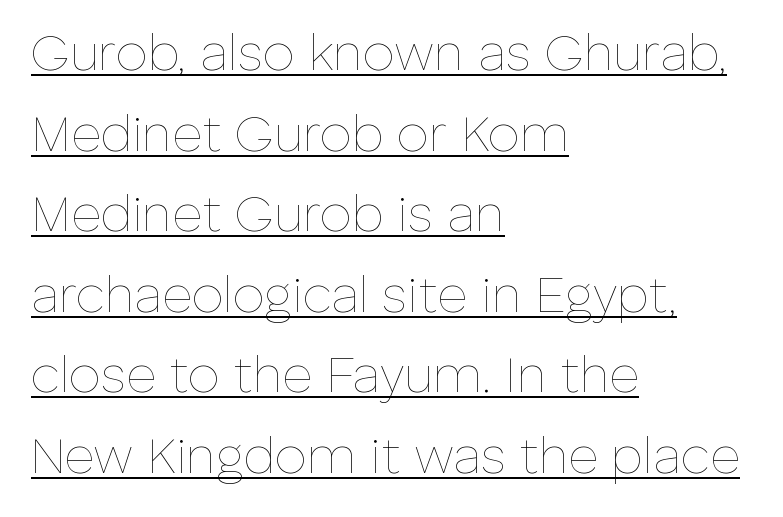
Q: Is the text bold? A: No.
Q: Is the text italic (slanted)? A: No, it is upright.
Q: Is the text underlined? A: Yes.
Q: How is the paragraph aligned? A: Left-aligned.
Q: Is the spacing between letters normal or unusually wide? A: Normal.
Q: Is the spacing between lines tight, normal or loose? A: Normal.
Q: Width (condensed, normal, or wide)? A: Normal.
Q: Stroke contrast? A: Low.
Q: x-height? A: Medium.
Q: Monospaced? A: No.
